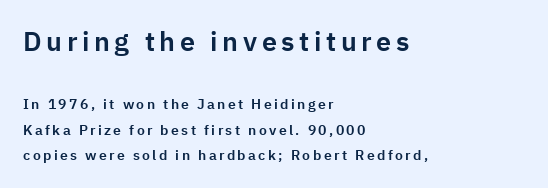
Q: Is the text italic (slanted)? A: No, it is upright.
Q: Is the text underlined? A: No.
Q: How is the paragraph aligned? A: Left-aligned.
Q: Which block of text is set in a larger size, the first (top) or the second (bottom)? A: The first (top) one.
